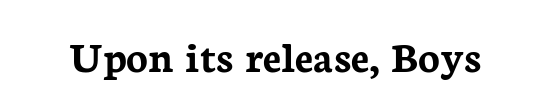
{"serif": "yes", "italic": "no", "bold": "yes", "weight": "semibold", "width": "normal", "stroke_contrast": "low", "x_height": "medium", "monospaced": "no", "underline": "no", "letter_spacing": "normal", "letter_spacing_em": 0.0, "glyph_px": 45}
